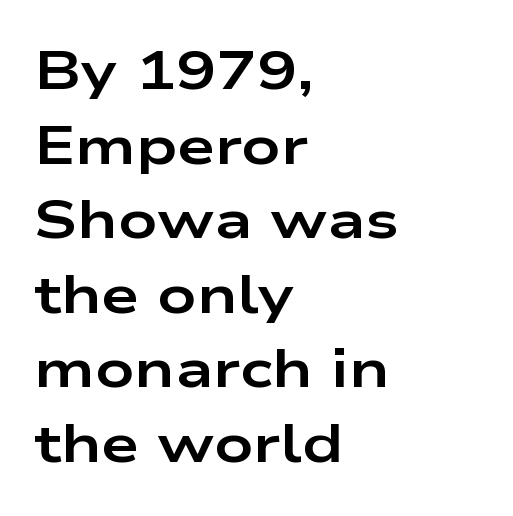
{"serif": "no", "italic": "no", "bold": "yes", "weight": "bold", "width": "wide", "stroke_contrast": "low", "x_height": "medium", "monospaced": "no", "underline": "no", "align": "left", "line_spacing": "normal", "line_spacing_ratio": 1.38, "letter_spacing": "normal", "letter_spacing_em": 0.0, "glyph_px": 54}
